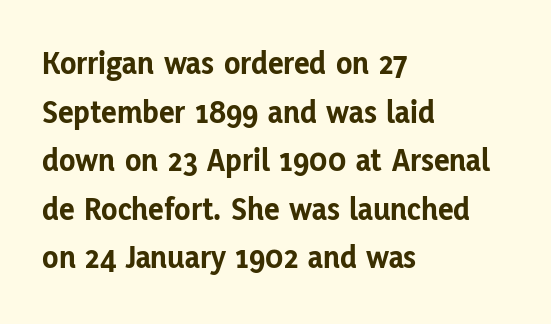
Note: no serifs on the glyphs. The letters stand straight up with perfectly vertical stems. Weight check: bold — yes, fully. The letters advance in unequal steps, a hallmark of proportional type.
